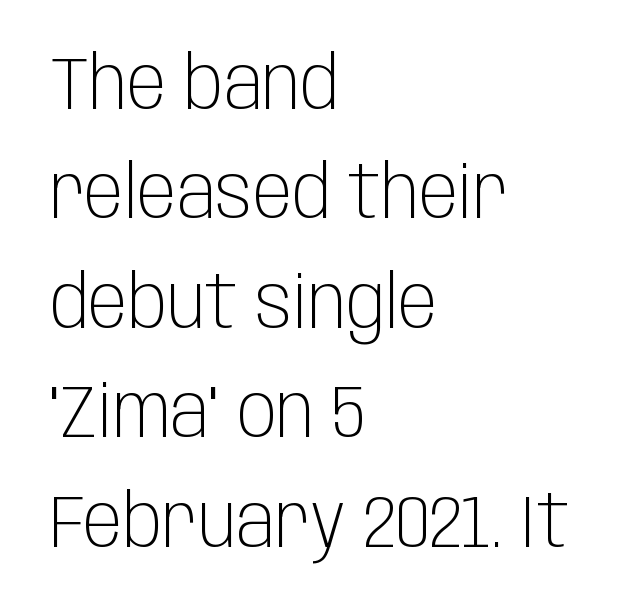
The image shows 73 px light, condensed sans-serif type, upright; set left-aligned, normal line spacing (1.5x), normal letter spacing, not underlined; low stroke contrast and a large x-height.
